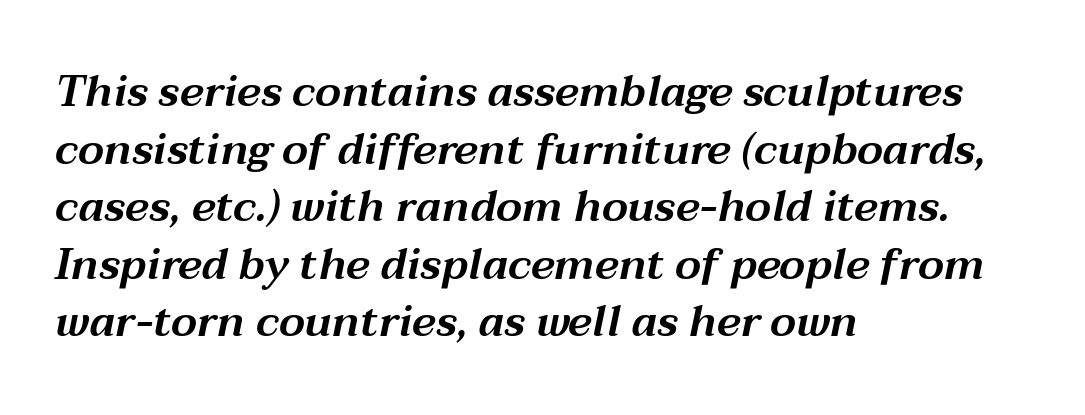
{"italic": "yes", "lean": "right", "slant_degrees": 12, "width": "wide", "stroke_contrast": "medium", "x_height": "medium", "monospaced": "no", "underline": "no", "align": "left", "line_spacing": "normal", "line_spacing_ratio": 1.34, "letter_spacing": "normal", "letter_spacing_em": 0.0, "glyph_px": 43}
